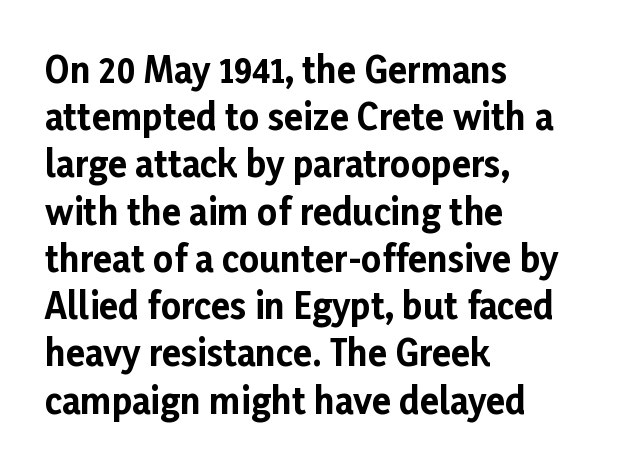
Q: Is the text bold? A: Yes.
Q: Is the text italic (slanted)? A: No, it is upright.
Q: Is the typeface a serif or a sans-serif typeface? A: Sans-serif.
Q: Is the text underlined? A: No.
Q: How is the paragraph aligned? A: Left-aligned.
Q: Is the spacing between letters normal or unusually wide? A: Normal.
Q: Is the spacing between lines tight, normal or loose? A: Normal.
Q: Width (condensed, normal, or wide)? A: Normal.
Q: Stroke contrast? A: Low.
Q: x-height? A: Medium.
Q: Monospaced? A: No.
